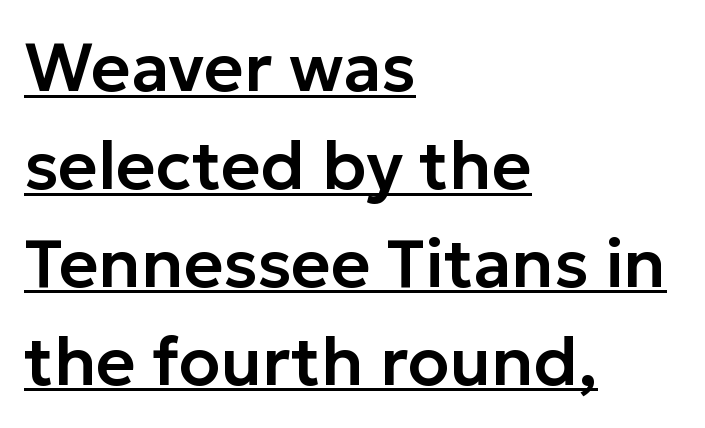
The passage shown is typeset with a sans-serif family. Each line of the rendering has a horizontal stroke beneath the glyphs. This sample is left-justified, so line endings fall wherever the words run out. The passage shown stacks its lines at a standard gap. Tall strokes in this sample are plumb rather than angled. How are the letters spaced? Ordinarily, with no added tracking.
